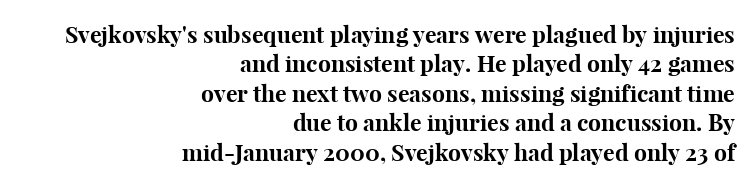
If you drew a ruler down the right edge, every line would touch it. What stands out about the letter spacing? Nothing — it is the standard amount. In terms of leading, this rendering sits right in the middle. Italic: no, the glyphs are upright roman.
